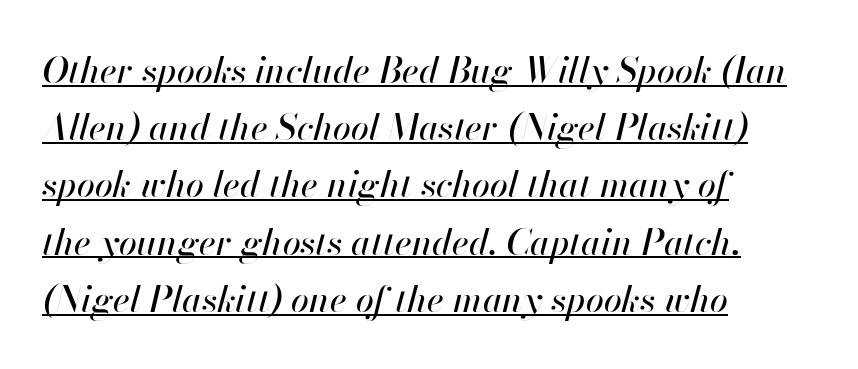
Q: Is the text italic (slanted)? A: Yes, it leans right by about 13 degrees.
Q: Is the text underlined? A: Yes.
Q: How is the paragraph aligned? A: Left-aligned.
Q: Is the spacing between letters normal or unusually wide? A: Normal.
Q: Is the spacing between lines tight, normal or loose? A: Normal.
Q: Width (condensed, normal, or wide)? A: Normal.
Q: Stroke contrast? A: High.
Q: x-height? A: Small.
Q: Monospaced? A: No.
